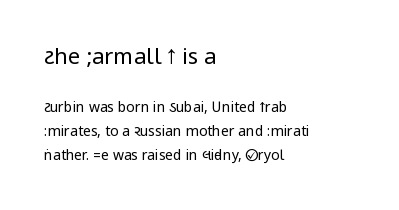
The image shows 22 px text type, upright; set left-aligned, normal line spacing (1.7x), normal letter spacing, not underlined; the first (top) block is 1.57x larger.
